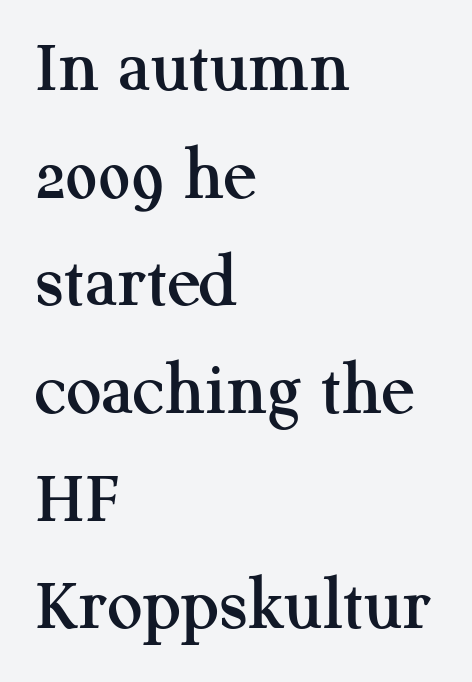
{"serif": "yes", "italic": "no", "width": "normal", "stroke_contrast": "medium", "x_height": "medium", "monospaced": "no", "underline": "no", "align": "left", "line_spacing": "normal", "line_spacing_ratio": 1.38, "letter_spacing": "normal", "letter_spacing_em": 0.0, "glyph_px": 78}
